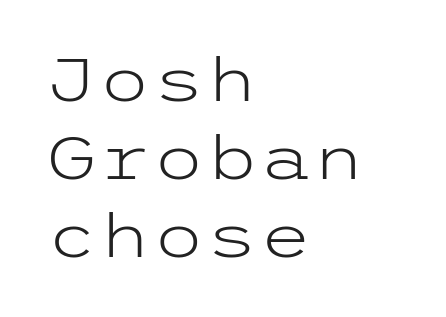
Q: Is the text bold? A: No.
Q: Is the text italic (slanted)? A: No, it is upright.
Q: Is the typeface a serif or a sans-serif typeface? A: Sans-serif.
Q: Is the text underlined? A: No.
Q: How is the paragraph aligned? A: Left-aligned.
Q: Is the spacing between letters normal or unusually wide? A: Normal.
Q: Is the spacing between lines tight, normal or loose? A: Normal.
Q: Width (condensed, normal, or wide)? A: Wide.
Q: Stroke contrast? A: Low.
Q: x-height? A: Medium.
